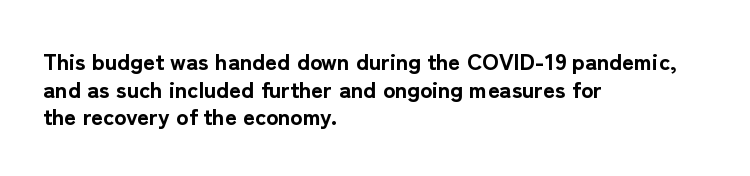
{"italic": "no", "bold": "yes", "underline": "no", "align": "left", "line_spacing_ratio": 1.2, "letter_spacing": "normal", "letter_spacing_em": 0.0, "glyph_px": 23}
